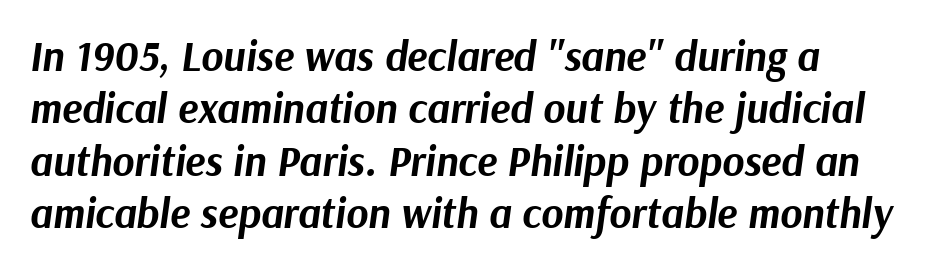
Q: Is the text bold? A: Yes.
Q: Is the text italic (slanted)? A: Yes, it leans right by about 9 degrees.
Q: Is the text underlined? A: No.
Q: Is the spacing between letters normal or unusually wide? A: Normal.
Q: Is the spacing between lines tight, normal or loose? A: Normal.
Q: Width (condensed, normal, or wide)? A: Normal.
Q: Stroke contrast? A: Medium.
Q: x-height? A: Medium.
Q: Monospaced? A: No.
